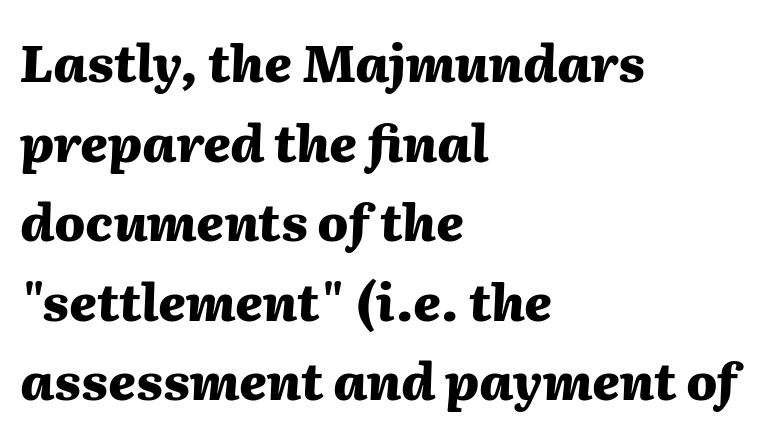
{"italic": "yes", "lean": "right", "slant_degrees": 2, "bold": "yes", "weight": "heavy", "width": "normal", "stroke_contrast": "medium", "x_height": "medium", "monospaced": "no", "underline": "no", "align": "left", "line_spacing": "normal", "line_spacing_ratio": 1.56, "letter_spacing": "normal", "letter_spacing_em": 0.0, "glyph_px": 51}
